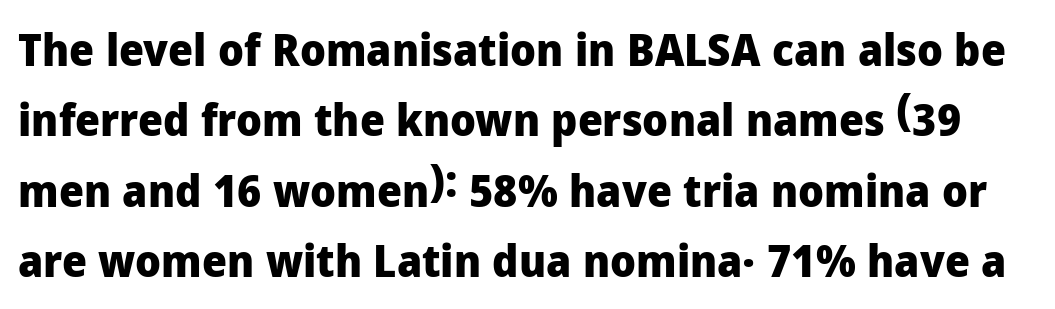
The image shows 44 px heavy sans-serif type, upright; set normal line spacing (1.6x), normal letter spacing, not underlined; low stroke contrast and a medium x-height.
